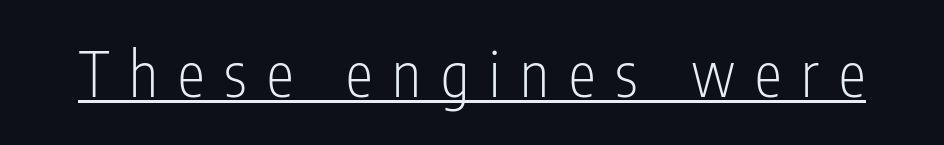
Weight: not bold — regular or lighter. The letters advance in unequal steps, a hallmark of proportional type. Caption: lettering with a line underneath. The letters carry no serifs — their stems end cleanly without finishing strokes.
